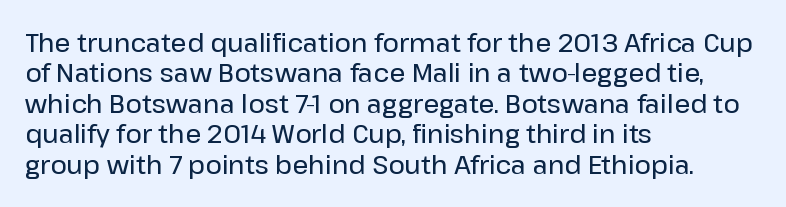
The typography opts for an upright posture over an oblique one. The letterforms sit shoulder to shoulder at normal distance. Compared with a centered layout, this one pins lines to the left instead. Descenders are the only things crossing below the line.
